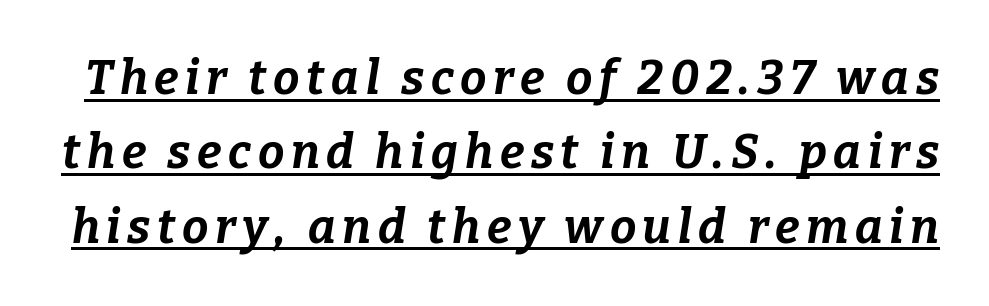
The font is running at its bold setting. These lines are rendered in a variable-pitch font. Decoration check: the copy is underlined. The vertical gap from one line to the next is medium. The axis of the letterforms is tilted away from vertical.
